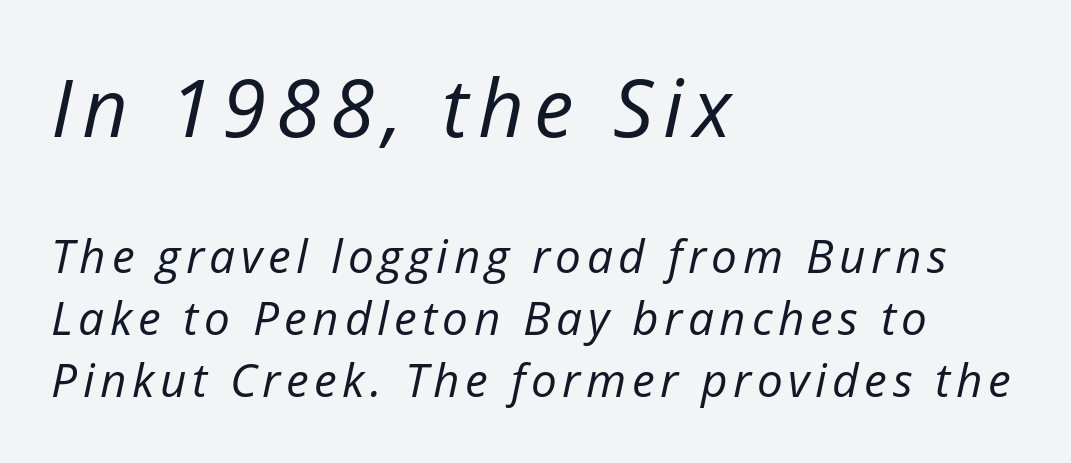
Here the first block reads like a headline and the second like body copy. One glance says typical: line gaps are just what's usual. Characters are canted at an angle relative to the baseline's perpendicular. The strip under each line holds only bare page. The letters advance in unequal steps, a hallmark of proportional type. The setting favours the left margin, as ordinary paragraphs usually do.
